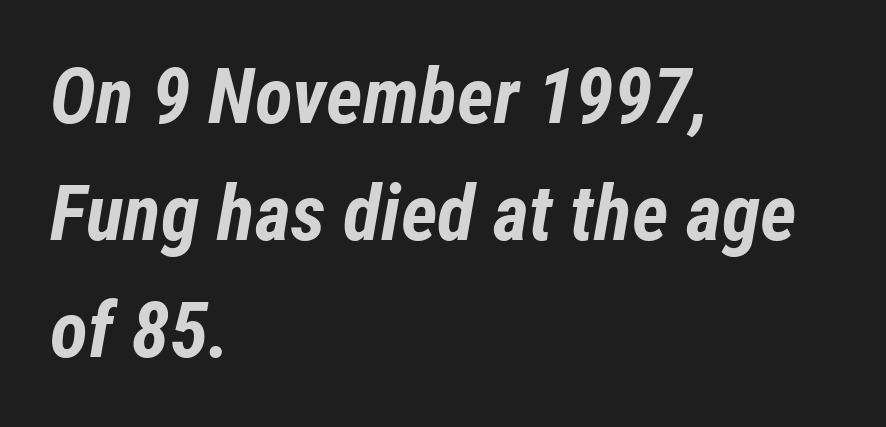
The image shows 78 px bold, condensed type, italic (leaning right); set left-aligned, normal line spacing (1.5x), normal letter spacing, not underlined; low stroke contrast and a medium x-height.
